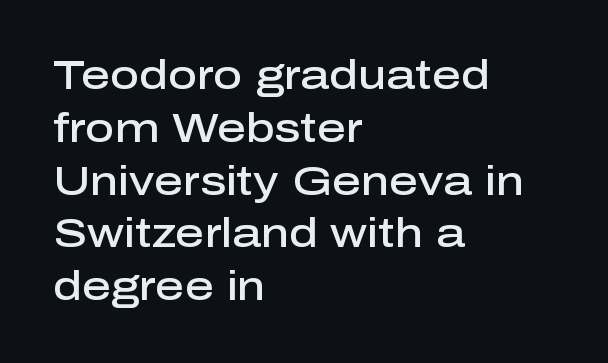
The tracking reads as untouched default to a designer's eye. How heavy is the stroke? Medium-heavy — a semibold, shy of bold. Varying glyph widths throughout — classic text-font behaviour. A typesetter would mark this as roman, not italic.
